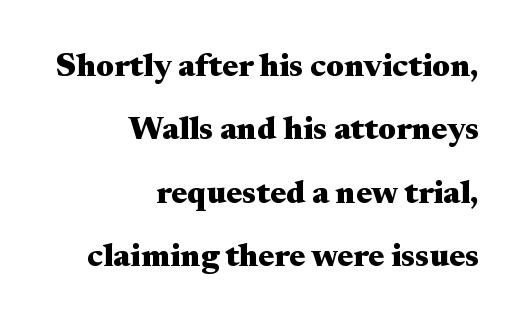
Q: Is the text bold? A: Yes.
Q: Is the text italic (slanted)? A: No, it is upright.
Q: Is the typeface a serif or a sans-serif typeface? A: Serif.
Q: Is the text underlined? A: No.
Q: How is the paragraph aligned? A: Right-aligned.
Q: Is the spacing between letters normal or unusually wide? A: Normal.
Q: Is the spacing between lines tight, normal or loose? A: Loose.
Q: Width (condensed, normal, or wide)? A: Wide.
Q: Stroke contrast? A: Medium.
Q: x-height? A: Small.
Q: Monospaced? A: No.
